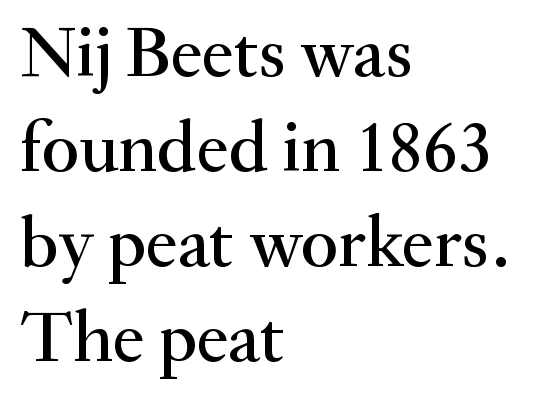
Line beginnings align vertically; line endings do not. What stands out about the letter spacing? Nothing — it is the standard amount. This block has exactly the height ordinary leading produces. Check under the words: just untouched page.
